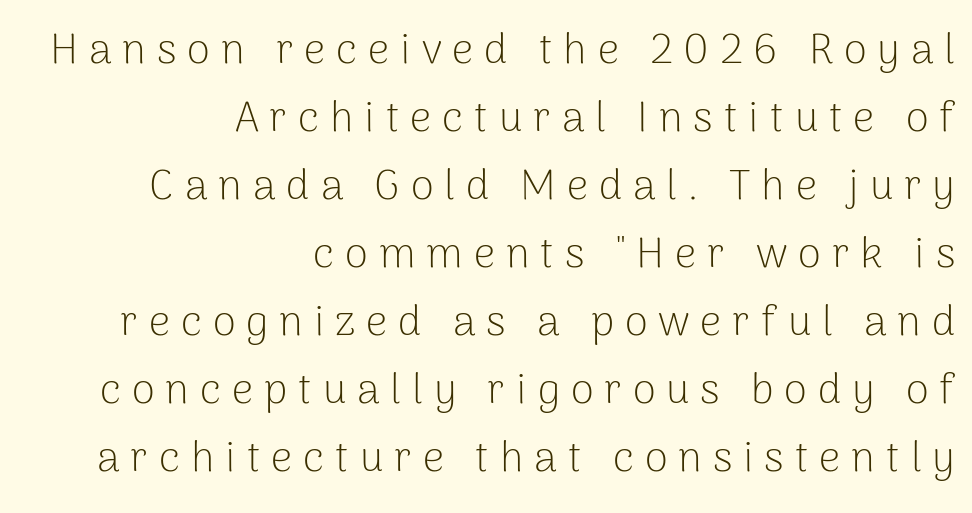
Ordinary non-slanted type is in use. The font family rendered here belongs to the sans-serif group. The typesetting does not lean heavy: it is not bold. What's the leading like? Ordinary, nothing unusual. The words here are not underlined. Letter spacing: wide.
